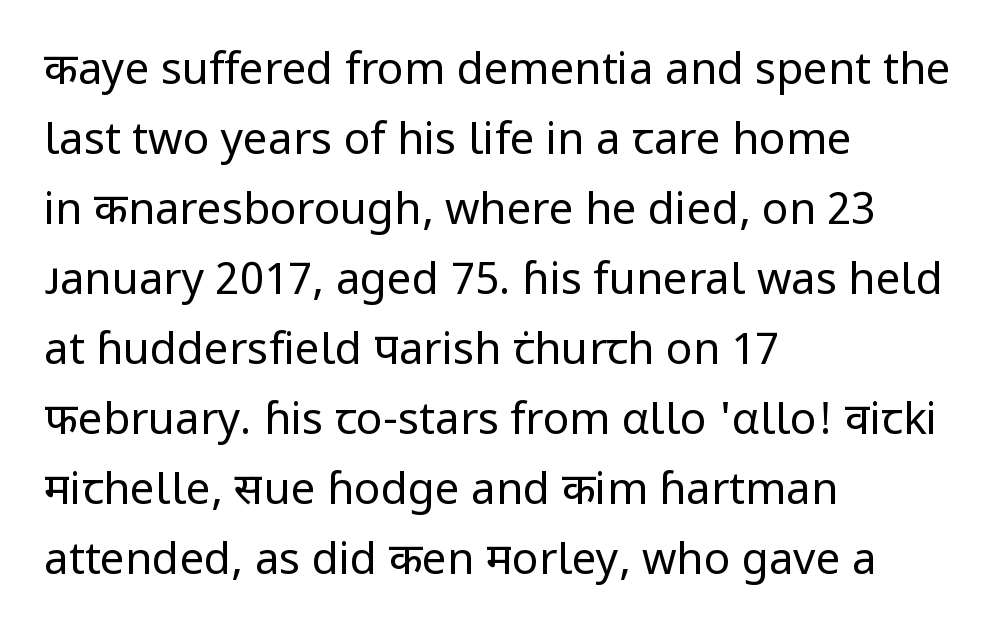
{"serif": "no", "italic": "no", "bold": "no", "weight": "regular", "width": "normal", "stroke_contrast": "low", "x_height": "medium", "monospaced": "no", "underline": "no", "align": "left", "line_spacing": "normal", "line_spacing_ratio": 1.59, "letter_spacing": "normal", "letter_spacing_em": 0.0, "glyph_px": 44}
